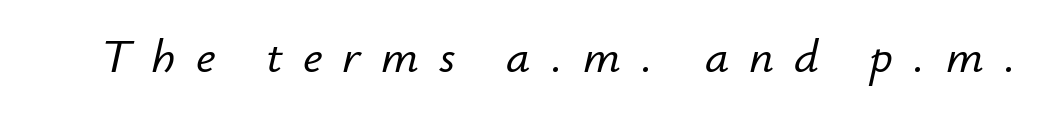
{"italic": "yes", "lean": "right", "slant_degrees": 12, "width": "normal", "stroke_contrast": "low", "x_height": "small", "monospaced": "no", "underline": "no", "letter_spacing": "wide", "letter_spacing_em": 0.42, "glyph_px": 48}
